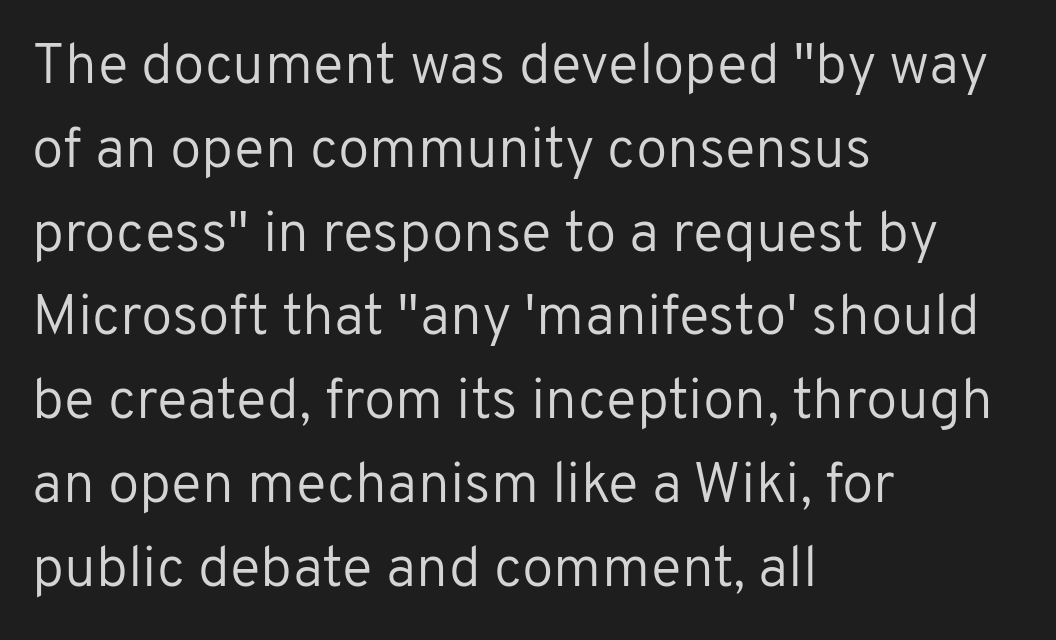
Q: Is the text bold? A: No.
Q: Is the text italic (slanted)? A: No, it is upright.
Q: Is the typeface a serif or a sans-serif typeface? A: Sans-serif.
Q: Is the text underlined? A: No.
Q: How is the paragraph aligned? A: Left-aligned.
Q: Is the spacing between letters normal or unusually wide? A: Normal.
Q: Is the spacing between lines tight, normal or loose? A: Normal.
Q: Width (condensed, normal, or wide)? A: Normal.
Q: Stroke contrast? A: Low.
Q: x-height? A: Medium.
Q: Monospaced? A: No.
